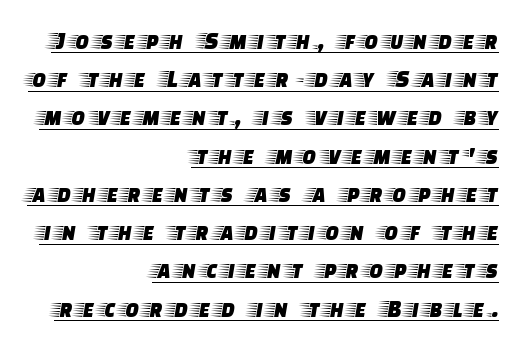
The image shows 25 px text type; set right-aligned, normal line spacing (1.53x), unusually wide letter spacing (+0.22 em), underlined.
